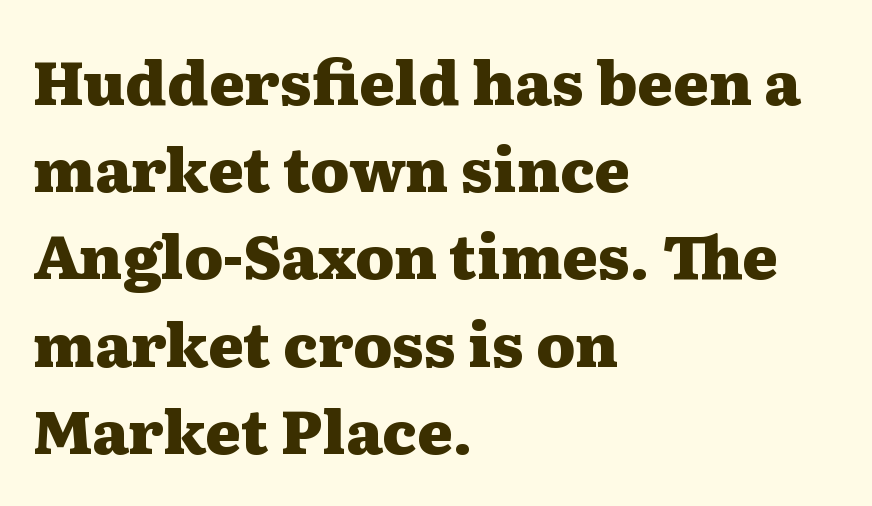
{"serif": "yes", "italic": "no", "bold": "yes", "weight": "heavy", "width": "wide", "stroke_contrast": "medium", "x_height": "medium", "monospaced": "no", "underline": "no", "align": "left", "line_spacing": "normal", "line_spacing_ratio": 1.43, "letter_spacing": "normal", "letter_spacing_em": 0.0, "glyph_px": 61}
